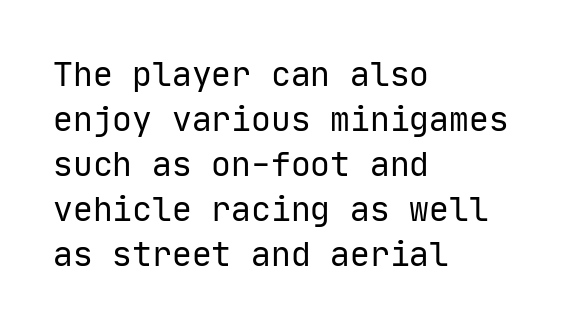
Q: Is the text bold? A: No.
Q: Is the text italic (slanted)? A: No, it is upright.
Q: Is the typeface a serif or a sans-serif typeface? A: Sans-serif.
Q: Is the text underlined? A: No.
Q: How is the paragraph aligned? A: Left-aligned.
Q: Is the spacing between letters normal or unusually wide? A: Normal.
Q: Is the spacing between lines tight, normal or loose? A: Normal.
Q: Width (condensed, normal, or wide)? A: Normal.
Q: Stroke contrast? A: Low.
Q: x-height? A: Medium.
Q: Monospaced? A: Yes.
